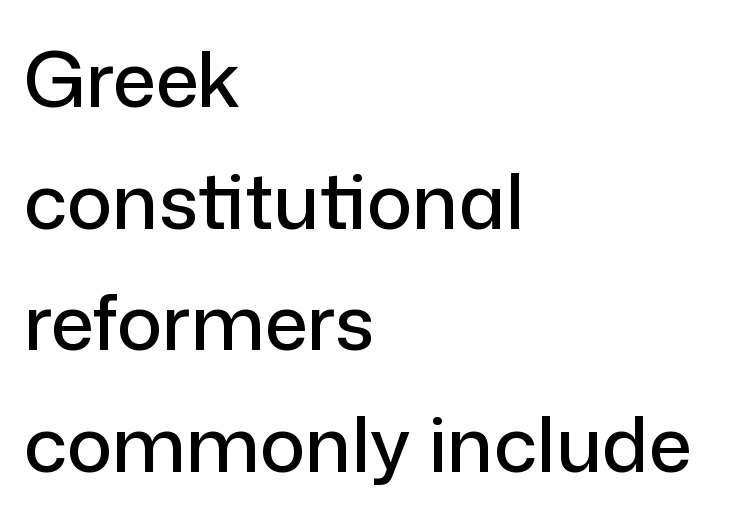
The image shows 76 px sans-serif type, upright; set left-aligned, normal line spacing (1.6x), normal letter spacing, not underlined; low stroke contrast and a medium x-height.
